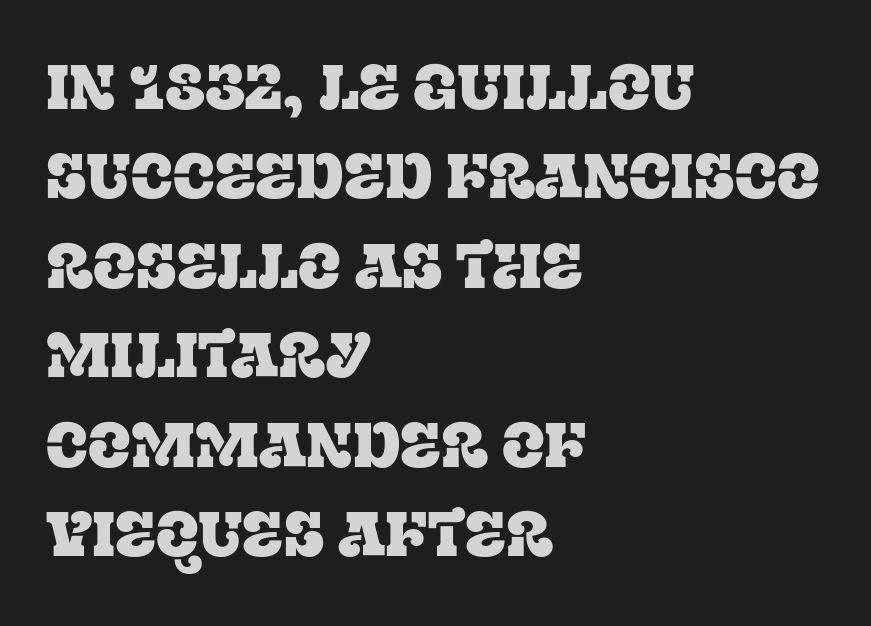
{"serif": "yes", "italic": "no", "width": "normal", "stroke_contrast": "low", "x_height": "large", "monospaced": "no", "underline": "no", "align": "left", "line_spacing": "normal", "line_spacing_ratio": 1.42, "letter_spacing": "normal", "letter_spacing_em": 0.0, "glyph_px": 63}
